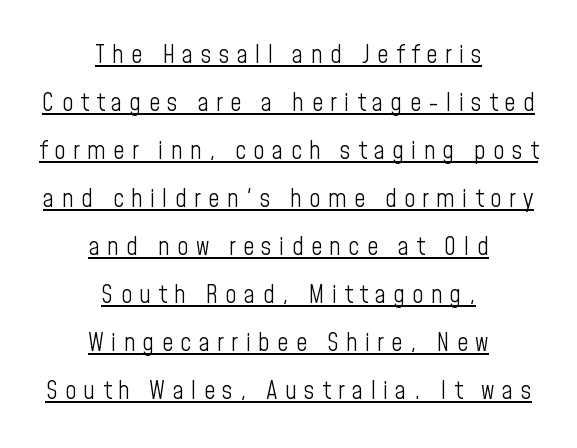
Descenders here cross a horizontal rule under the line. Both edges are ragged and mirror each other, which tells us the setting is centered. The passage shown is not bold in any degree. This block would shrink considerably if given ordinary leading; it's expanded now. Rendered with straight, roman letterforms.
